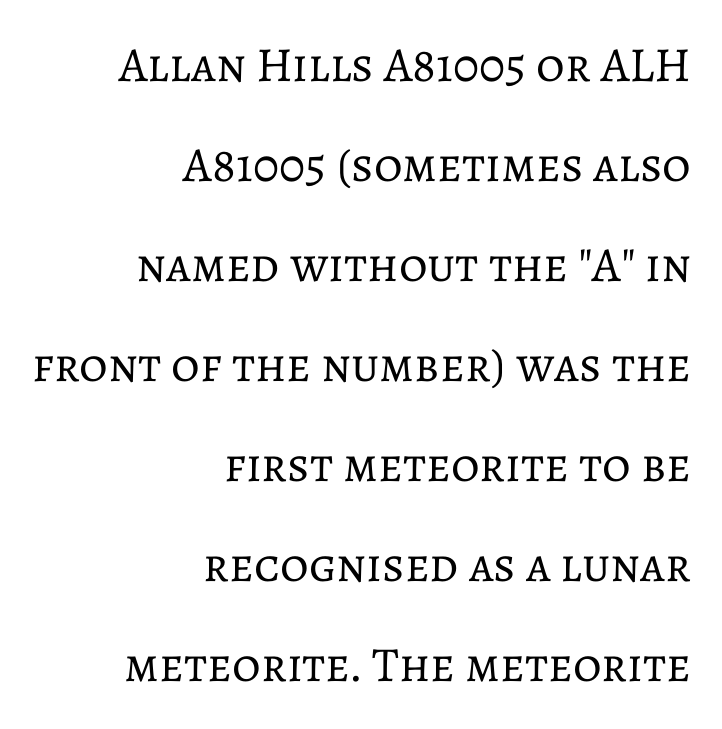
Q: Is the text bold? A: No.
Q: Is the text italic (slanted)? A: No, it is upright.
Q: Is the text underlined? A: No.
Q: How is the paragraph aligned? A: Right-aligned.
Q: Is the spacing between letters normal or unusually wide? A: Normal.
Q: Is the spacing between lines tight, normal or loose? A: Loose.
Q: Width (condensed, normal, or wide)? A: Normal.
Q: Stroke contrast? A: Low.
Q: x-height? A: Medium.
Q: Monospaced? A: No.
